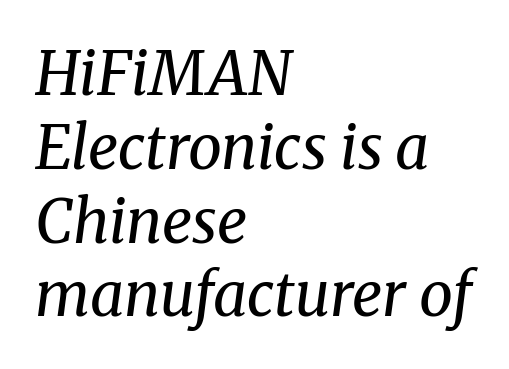
The image shows 60 px regular-weight serif type, italic (leaning right); set left-aligned, line spacing 1.23x, normal letter spacing, not underlined; medium stroke contrast and a medium x-height.
